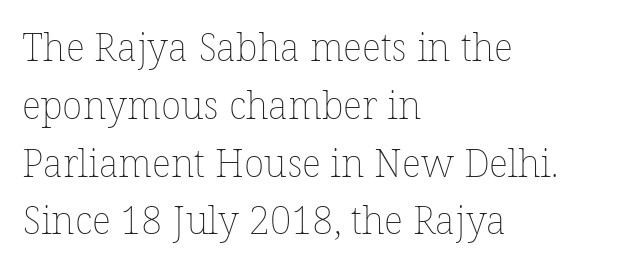
Q: Is the text bold? A: No.
Q: Is the text italic (slanted)? A: No, it is upright.
Q: Is the text underlined? A: No.
Q: How is the paragraph aligned? A: Left-aligned.
Q: Is the spacing between letters normal or unusually wide? A: Normal.
Q: Is the spacing between lines tight, normal or loose? A: Normal.
Q: Width (condensed, normal, or wide)? A: Normal.
Q: Stroke contrast? A: Low.
Q: x-height? A: Medium.
Q: Monospaced? A: No.
